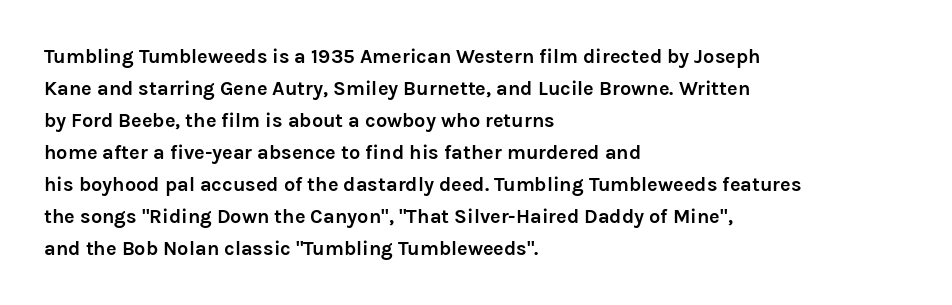
The image shows 20 px bold type, upright; set left-aligned, normal line spacing (1.6x), normal letter spacing, not underlined.
